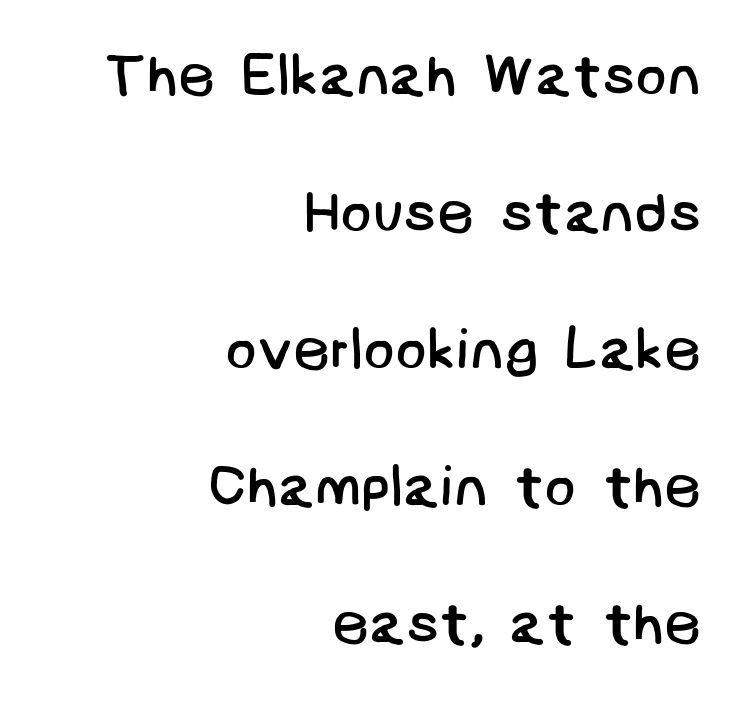
Examine the stroke ends and you'll find no serifs. Tracking value appears to be zero — textbook default spacing. Words float on clear page, feet unadorned. No letter is thick-stroked: the sample isn't bold. Notice the wide empty band between every row — that's loose leading.
